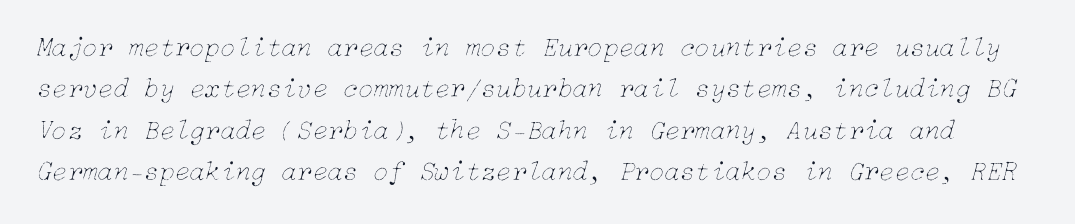
Rendered with sloped, italic letterforms. Plain, unruled lines of type. Weight: regular or lighter. Tracking here is standard; glyphs follow each other at the usual distance.
